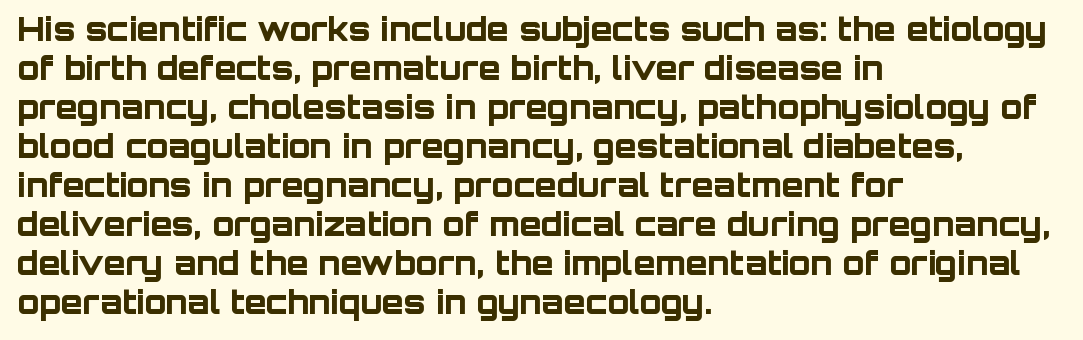
{"serif": "no", "italic": "no", "bold": "yes", "weight": "bold", "width": "normal", "stroke_contrast": "low", "x_height": "large", "monospaced": "no", "underline": "no", "align": "left", "line_spacing_ratio": 1.22, "letter_spacing": "normal", "letter_spacing_em": 0.0, "glyph_px": 32}
